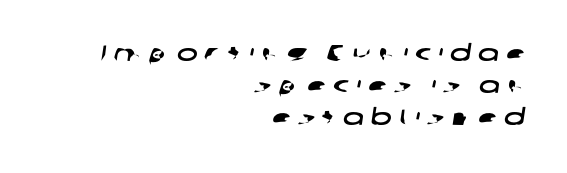
{"underline": "no", "align": "right", "line_spacing": "normal", "line_spacing_ratio": 1.45, "letter_spacing": "wide", "letter_spacing_em": 0.33, "glyph_px": 22}
